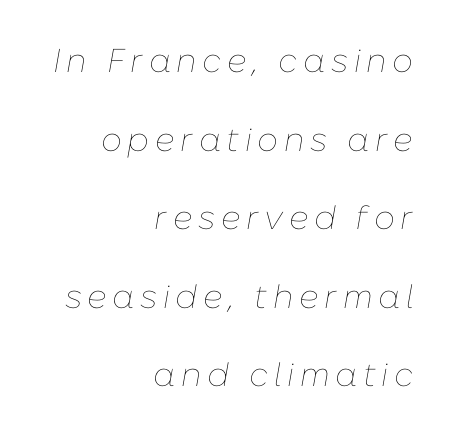
{"italic": "yes", "lean": "right", "slant_degrees": 10, "bold": "no", "weight": "thin", "width": "normal", "stroke_contrast": "low", "x_height": "medium", "monospaced": "no", "underline": "no", "align": "right", "line_spacing": "loose", "line_spacing_ratio": 2.38, "glyph_px": 33}
